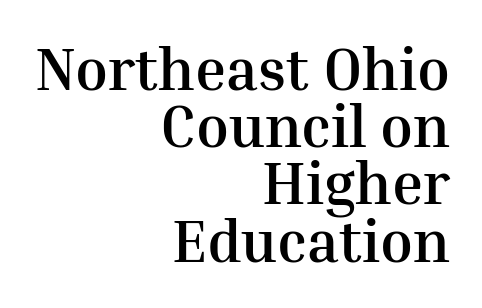
Q: Is the text bold? A: Yes.
Q: Is the text italic (slanted)? A: No, it is upright.
Q: Is the typeface a serif or a sans-serif typeface? A: Serif.
Q: Is the text underlined? A: No.
Q: How is the paragraph aligned? A: Right-aligned.
Q: Is the spacing between letters normal or unusually wide? A: Normal.
Q: Is the spacing between lines tight, normal or loose? A: Tight.
Q: Width (condensed, normal, or wide)? A: Normal.
Q: Stroke contrast? A: Medium.
Q: x-height? A: Medium.
Q: Monospaced? A: No.
